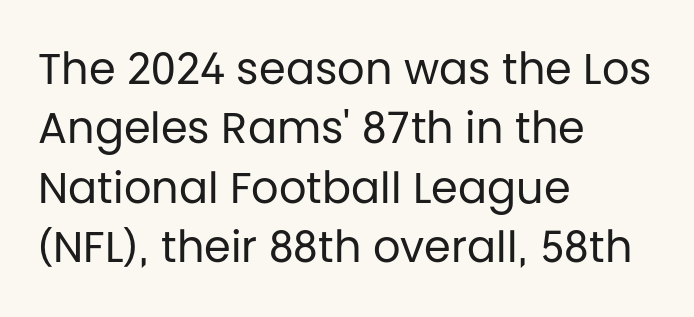
Q: Is the text bold? A: No.
Q: Is the text italic (slanted)? A: No, it is upright.
Q: Is the typeface a serif or a sans-serif typeface? A: Sans-serif.
Q: Is the text underlined? A: No.
Q: How is the paragraph aligned? A: Left-aligned.
Q: Is the spacing between letters normal or unusually wide? A: Normal.
Q: Is the spacing between lines tight, normal or loose? A: Normal.
Q: Width (condensed, normal, or wide)? A: Normal.
Q: Stroke contrast? A: Low.
Q: x-height? A: Large.
Q: Monospaced? A: No.
